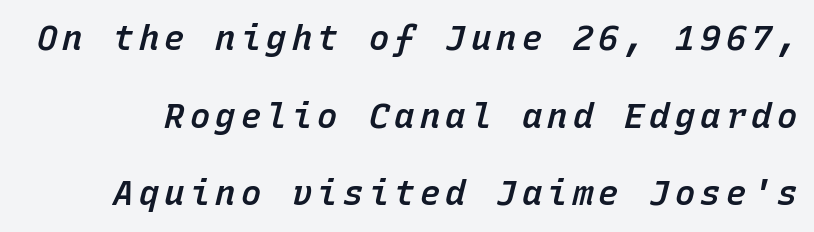
A clean baseline with only descenders dipping below it. Spacing verdict: monospaced, one width for all characters. Summary of weight: moderately heavy, a semibold. This sample trades compactness for vertical openness between lines. Emphasis-style slanted type is in use.
